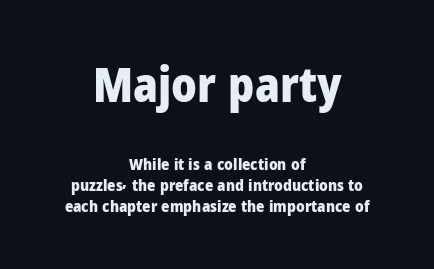
The image shows 47 px heavy sans-serif type, upright; set centered, normal line spacing (1.34x), normal letter spacing, not underlined; the first (top) block is 2.94x larger; low stroke contrast and a medium x-height.
